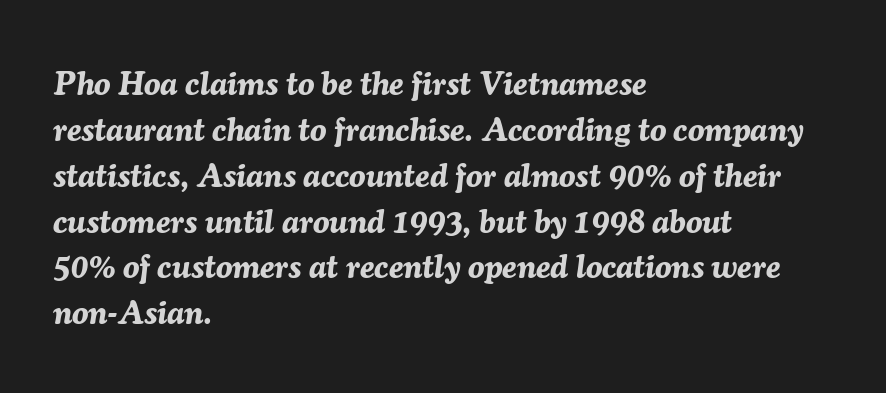
You'd pick this weight for a headline — it's a proper bold. Compared with ordinary roman type, these characters are visibly tilted. This sample is left-justified, so line endings fall wherever the words run out. The face used here is proportionally spaced, like ordinary book or web type.
